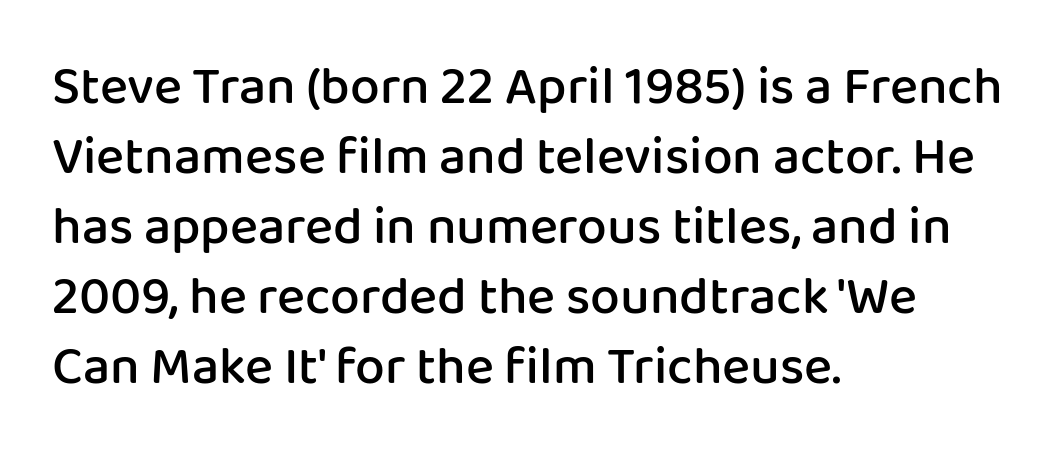
This is sans-serif lettering, the kind often seen on screens and signage. In terms of weight, the rendering is demibold, just under bold. The compositor pushed each line to the left boundary. Is this a fixed-width face? No — the glyphs have proportional, varying widths. Beneath every word, the page is bare.
